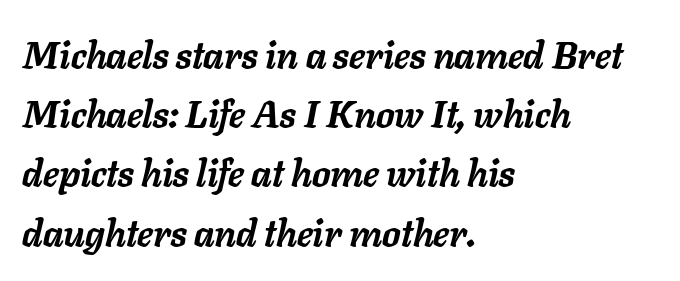
The image shows 37 px semibold type, italic (leaning right); set left-aligned, normal line spacing (1.6x), normal letter spacing, not underlined; low stroke contrast and a medium x-height.
